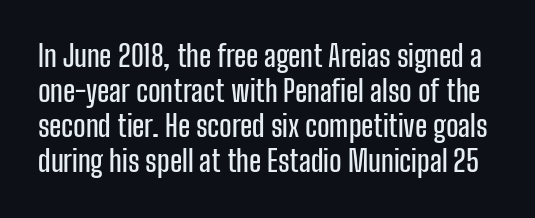
{"serif": "no", "italic": "no", "width": "condensed", "stroke_contrast": "low", "x_height": "medium", "monospaced": "no", "underline": "no", "line_spacing_ratio": 1.21, "letter_spacing": "normal", "letter_spacing_em": 0.0, "glyph_px": 29}
